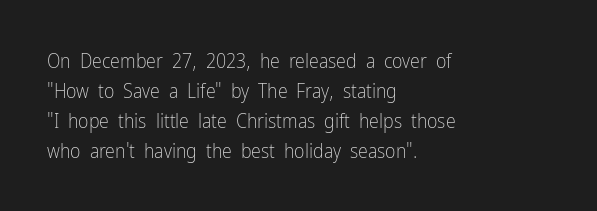
{"italic": "no", "bold": "no", "underline": "no", "align": "left", "line_spacing": "normal", "line_spacing_ratio": 1.5, "letter_spacing": "normal", "letter_spacing_em": 0.0, "glyph_px": 20}
